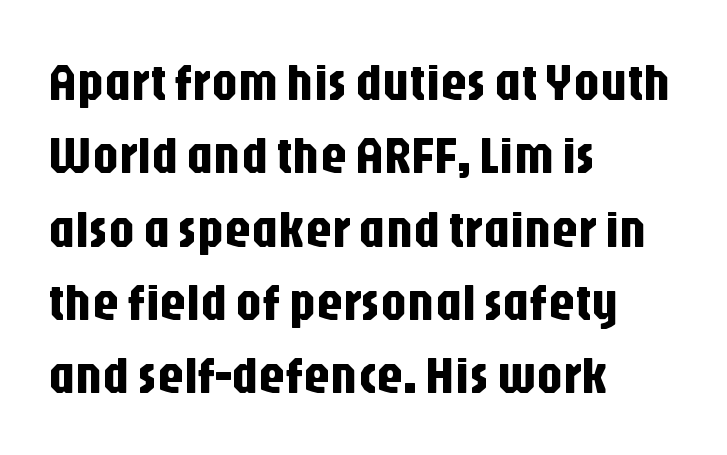
Q: Is the text italic (slanted)? A: No, it is upright.
Q: Is the typeface a serif or a sans-serif typeface? A: Sans-serif.
Q: Is the text underlined? A: No.
Q: How is the paragraph aligned? A: Left-aligned.
Q: Is the spacing between letters normal or unusually wide? A: Normal.
Q: Is the spacing between lines tight, normal or loose? A: Normal.
Q: Width (condensed, normal, or wide)? A: Condensed.
Q: Stroke contrast? A: Low.
Q: x-height? A: Large.
Q: Monospaced? A: No.
